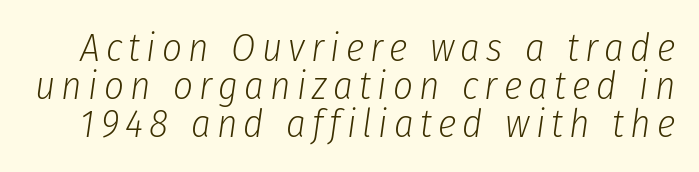
{"italic": "yes", "lean": "right", "slant_degrees": 8, "bold": "no", "weight": "light", "width": "condensed", "stroke_contrast": "low", "x_height": "medium", "monospaced": "no", "underline": "no", "line_spacing": "tight", "line_spacing_ratio": 0.97, "glyph_px": 39}
